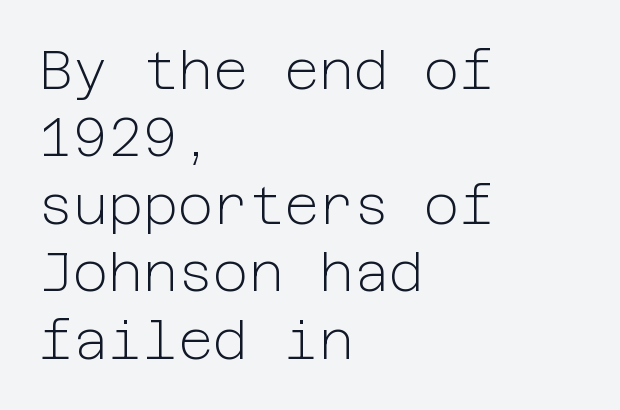
Q: Is the text bold? A: No.
Q: Is the text italic (slanted)? A: No, it is upright.
Q: Is the typeface a serif or a sans-serif typeface? A: Sans-serif.
Q: Is the text underlined? A: No.
Q: How is the paragraph aligned? A: Left-aligned.
Q: Is the spacing between letters normal or unusually wide? A: Normal.
Q: Is the spacing between lines tight, normal or loose? A: Normal.
Q: Width (condensed, normal, or wide)? A: Normal.
Q: Stroke contrast? A: Low.
Q: x-height? A: Medium.
